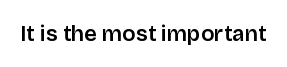
The image shows 22 px text type, upright; set normal letter spacing, not underlined.
